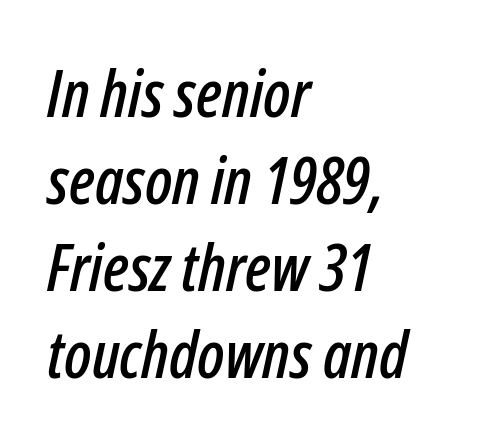
A typesetter would mark this as italic. Where is the straight margin? On the left. Is this a fixed-width face? No — the glyphs have proportional, varying widths. Quick note: underline off.
